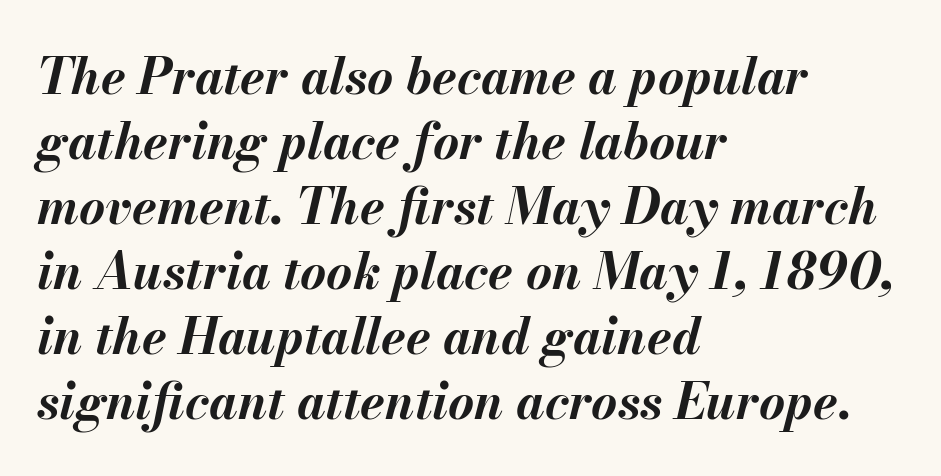
Q: Is the text bold? A: Yes.
Q: Is the text italic (slanted)? A: Yes, it leans right by about 13 degrees.
Q: Is the text underlined? A: No.
Q: How is the paragraph aligned? A: Left-aligned.
Q: Is the spacing between letters normal or unusually wide? A: Normal.
Q: Is the spacing between lines tight, normal or loose? A: Normal.
Q: Width (condensed, normal, or wide)? A: Normal.
Q: Stroke contrast? A: Medium.
Q: x-height? A: Small.
Q: Monospaced? A: No.
